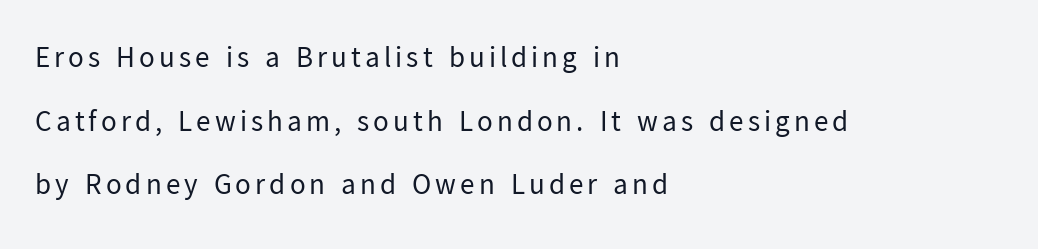
{"serif": "no", "italic": "no", "bold": "no", "weight": "regular", "width": "normal", "stroke_contrast": "low", "x_height": "medium", "monospaced": "no", "underline": "no", "align": "left", "line_spacing": "loose", "line_spacing_ratio": 2.19, "glyph_px": 29}
